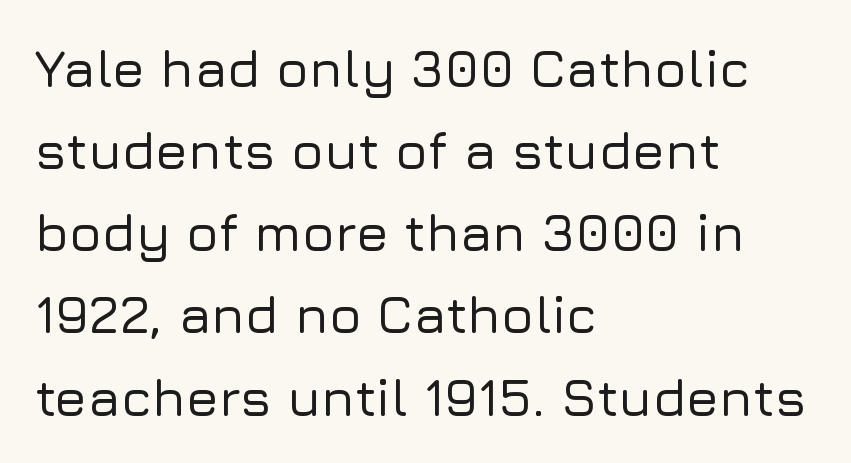
Q: Is the text italic (slanted)? A: No, it is upright.
Q: Is the typeface a serif or a sans-serif typeface? A: Sans-serif.
Q: Is the text underlined? A: No.
Q: How is the paragraph aligned? A: Left-aligned.
Q: Is the spacing between letters normal or unusually wide? A: Normal.
Q: Is the spacing between lines tight, normal or loose? A: Normal.
Q: Width (condensed, normal, or wide)? A: Normal.
Q: Stroke contrast? A: Low.
Q: x-height? A: Medium.
Q: Monospaced? A: No.
